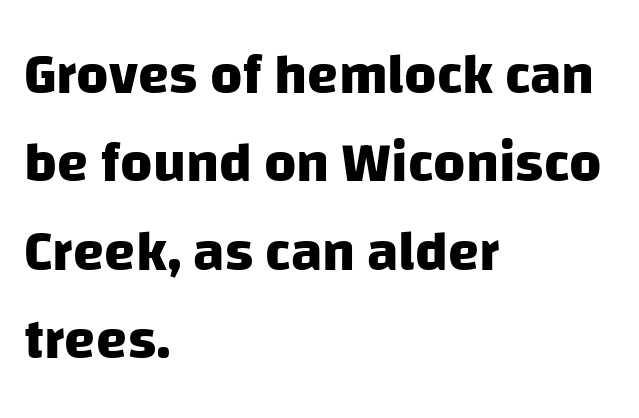
The image shows 56 px heavy sans-serif type; set left-aligned, normal line spacing (1.58x), normal letter spacing, not underlined; low stroke contrast and a large x-height.
